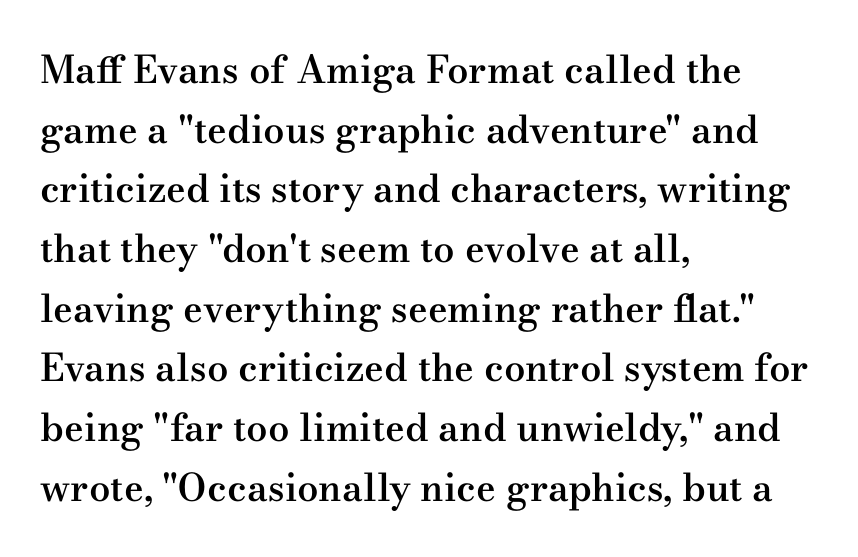
Q: Is the text bold? A: Semi-bold.
Q: Is the text italic (slanted)? A: No, it is upright.
Q: Is the typeface a serif or a sans-serif typeface? A: Serif.
Q: Is the text underlined? A: No.
Q: How is the paragraph aligned? A: Left-aligned.
Q: Is the spacing between letters normal or unusually wide? A: Normal.
Q: Is the spacing between lines tight, normal or loose? A: Normal.
Q: Width (condensed, normal, or wide)? A: Wide.
Q: Stroke contrast? A: Medium.
Q: x-height? A: Small.
Q: Monospaced? A: No.
